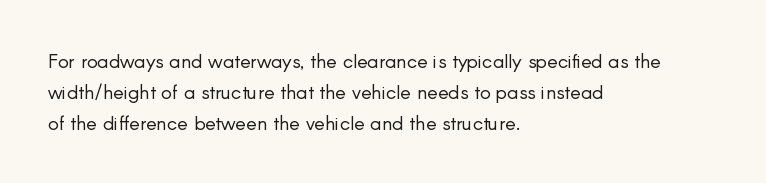
{"italic": "no", "bold": "no", "underline": "no", "align": "left", "line_spacing": "normal", "line_spacing_ratio": 1.56, "letter_spacing": "normal", "letter_spacing_em": 0.0, "glyph_px": 20}
